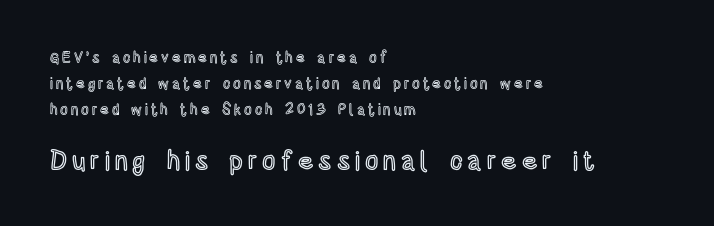
Posture: vertical. The string is rendered with underlining switched off. Which of the two is more prominent by size? The second, at the bottom. The rendering anchors every line to the left-hand side.
